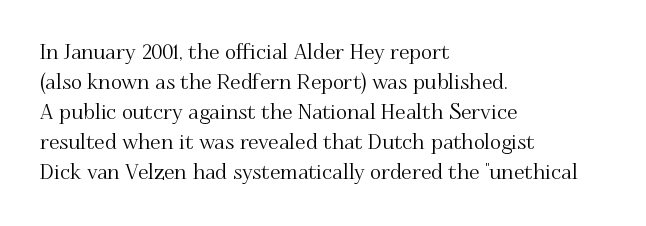
The gaps between neighbouring characters are ordinary and unremarkable. This rendering uses left alignment, leaving the right contour irregular. Horizontal bands of white between lines are of average thickness. The strip under each line holds only bare page. It's the straight-up-and-down kind of type.
